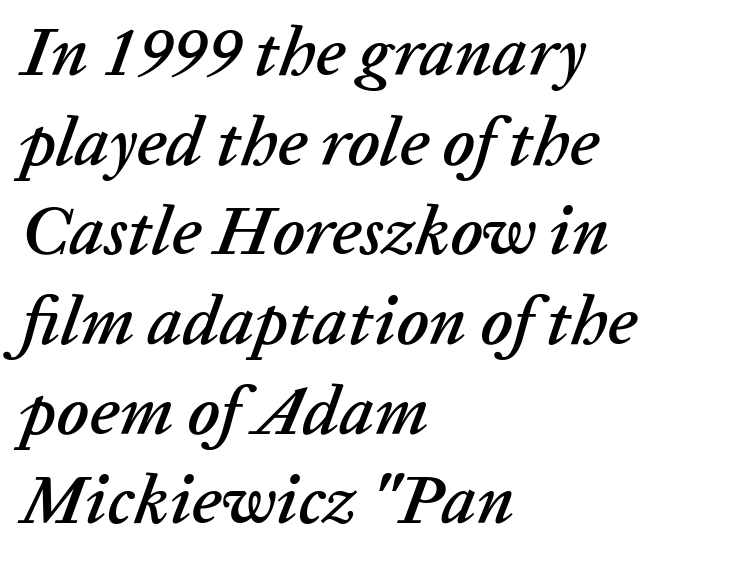
{"italic": "yes", "lean": "right", "slant_degrees": 20, "width": "normal", "stroke_contrast": "low", "x_height": "medium", "monospaced": "no", "underline": "no", "align": "left", "line_spacing": "normal", "line_spacing_ratio": 1.3, "letter_spacing": "normal", "letter_spacing_em": 0.0, "glyph_px": 69}
